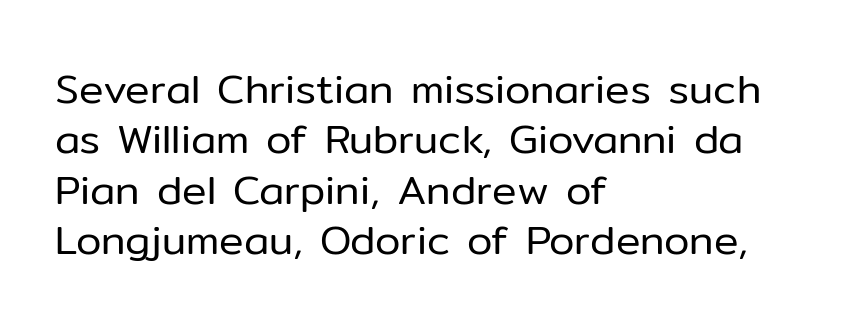
{"serif": "no", "italic": "no", "bold": "no", "weight": "regular", "width": "normal", "stroke_contrast": "low", "x_height": "medium", "monospaced": "no", "underline": "no", "align": "left", "line_spacing_ratio": 1.23, "letter_spacing": "normal", "letter_spacing_em": 0.0, "glyph_px": 41}
